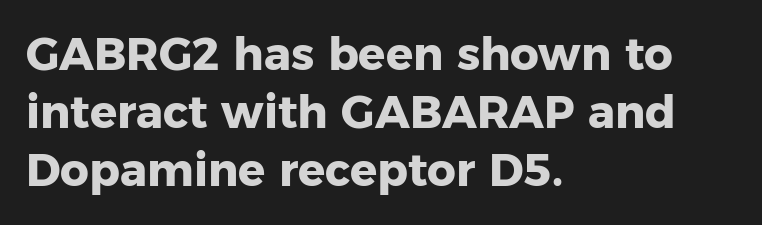
{"serif": "no", "italic": "no", "bold": "yes", "weight": "heavy", "width": "normal", "stroke_contrast": "low", "x_height": "medium", "monospaced": "no", "underline": "no", "align": "left", "line_spacing": "normal", "line_spacing_ratio": 1.29, "letter_spacing": "normal", "letter_spacing_em": 0.0, "glyph_px": 45}
